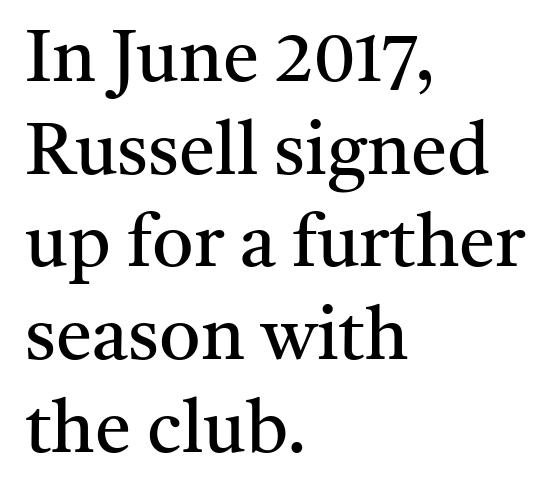
{"serif": "yes", "italic": "no", "bold": "no", "weight": "regular", "width": "normal", "stroke_contrast": "medium", "x_height": "medium", "monospaced": "no", "underline": "no", "align": "left", "line_spacing": "normal", "line_spacing_ratio": 1.27, "letter_spacing": "normal", "letter_spacing_em": 0.0, "glyph_px": 73}
